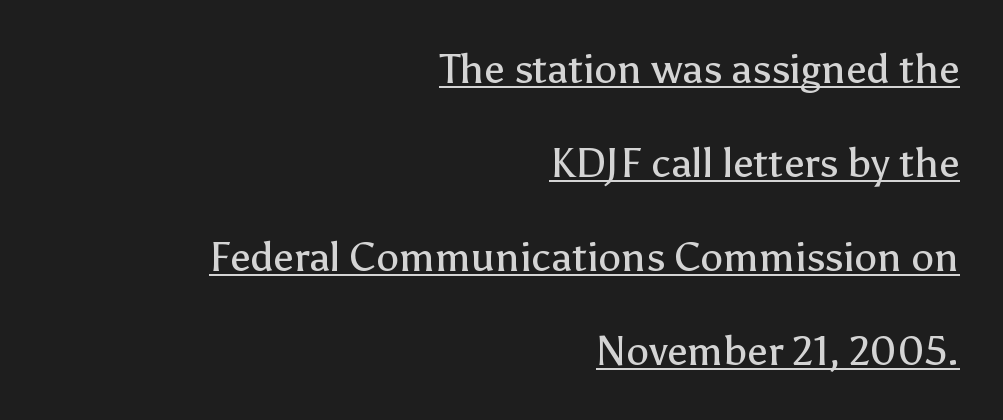
Q: Is the text bold? A: No.
Q: Is the text italic (slanted)? A: No, it is upright.
Q: Is the typeface a serif or a sans-serif typeface? A: Sans-serif.
Q: Is the text underlined? A: Yes.
Q: How is the paragraph aligned? A: Right-aligned.
Q: Is the spacing between letters normal or unusually wide? A: Normal.
Q: Is the spacing between lines tight, normal or loose? A: Loose.
Q: Width (condensed, normal, or wide)? A: Normal.
Q: Stroke contrast? A: Low.
Q: x-height? A: Medium.
Q: Monospaced? A: No.
